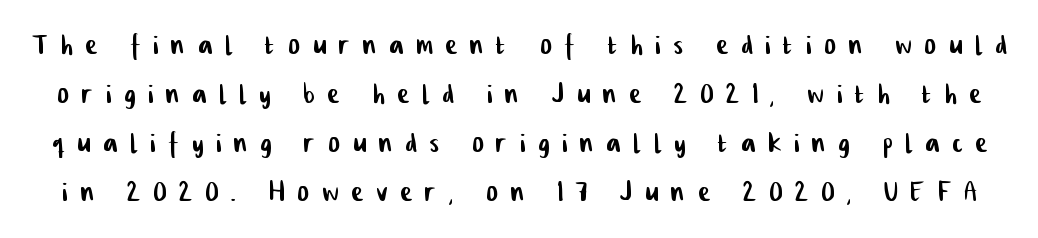
Reading down the column, the eye jumps a familiar distance to each next line. These lines have a slow, spaced-out rhythm from letter to letter. The rendering uses natural spacing where letterforms have individual widths. The string is rendered with underlining switched off.
